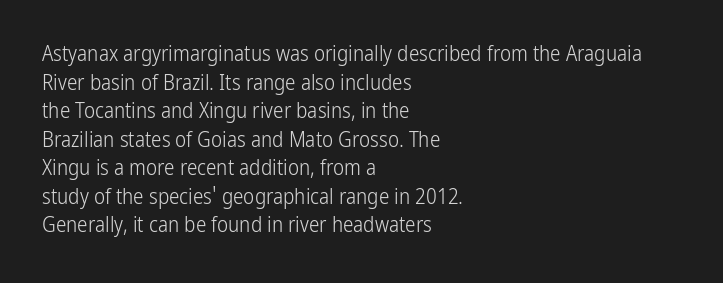
Line beginnings align vertically; line endings do not. Whoever set this chose a conventional vertical rhythm. Stroke mass is kept to a normal reading level or below. Nobody touched the tracking dial on this one.
